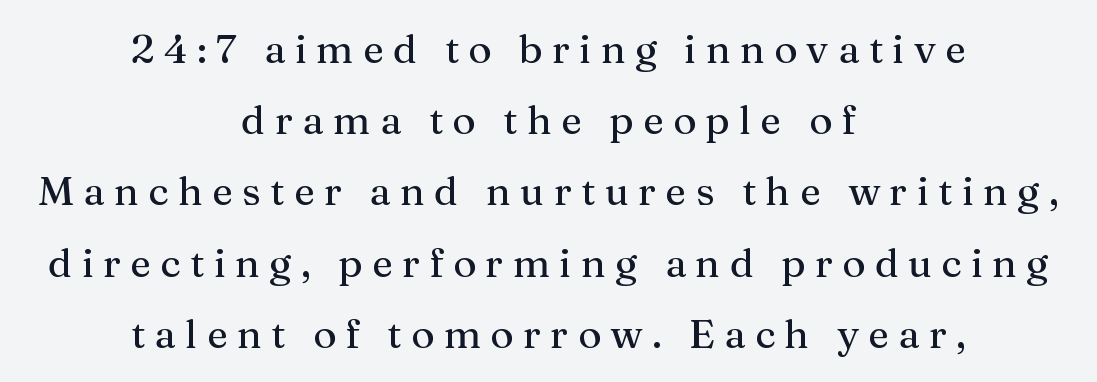
The image shows 40 px serif type, upright; set centered, line spacing 1.78x, unusually wide letter spacing (+0.23 em), not underlined; medium stroke contrast and a medium x-height.
